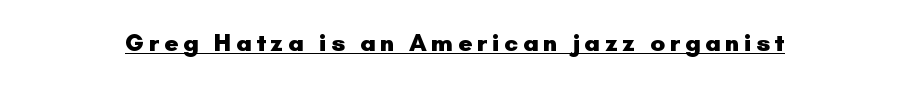
The image shows 25 px bold type, upright; set underlined.
